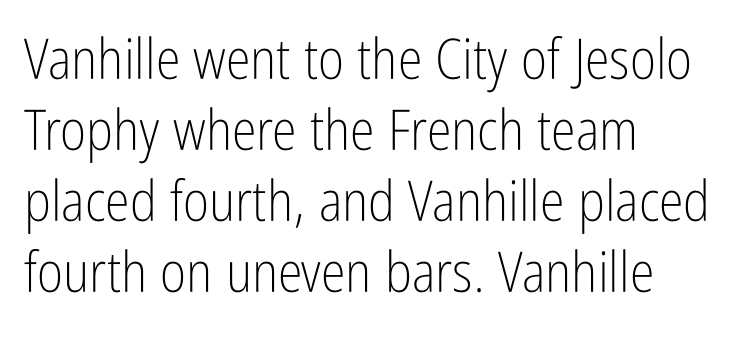
Q: Is the text bold? A: No.
Q: Is the text italic (slanted)? A: No, it is upright.
Q: Is the typeface a serif or a sans-serif typeface? A: Sans-serif.
Q: Is the text underlined? A: No.
Q: How is the paragraph aligned? A: Left-aligned.
Q: Is the spacing between letters normal or unusually wide? A: Normal.
Q: Is the spacing between lines tight, normal or loose? A: Normal.
Q: Width (condensed, normal, or wide)? A: Condensed.
Q: Stroke contrast? A: Low.
Q: x-height? A: Medium.
Q: Monospaced? A: No.
